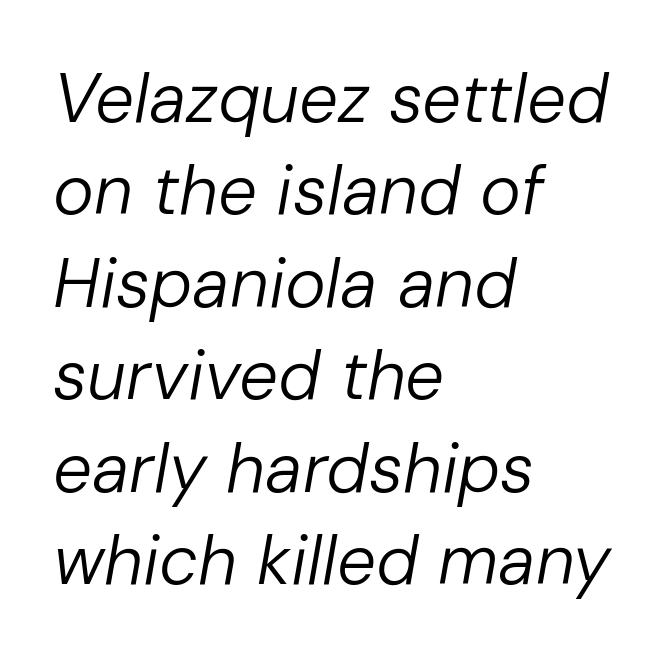
Each word holds together tightly as a unit, with standard inter-letter gaps. Designer's note — italics engaged. Counters stay open thanks to moderate or lighter strokes. This sample keeps an unexceptional amount of space between lines. This sample has the flowing, uneven cadence of proportional lettering. Type without underlining.
